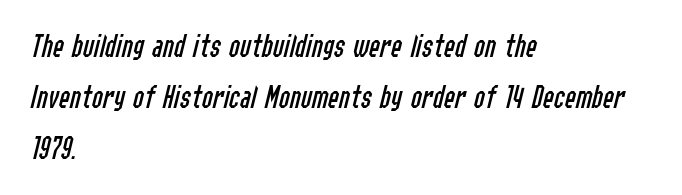
{"italic": "yes", "lean": "right", "slant_degrees": 14, "bold": "no", "weight": "regular", "width": "condensed", "stroke_contrast": "low", "x_height": "medium", "monospaced": "no", "underline": "no", "align": "left", "line_spacing": "normal", "line_spacing_ratio": 1.55, "letter_spacing": "normal", "letter_spacing_em": 0.0, "glyph_px": 33}
